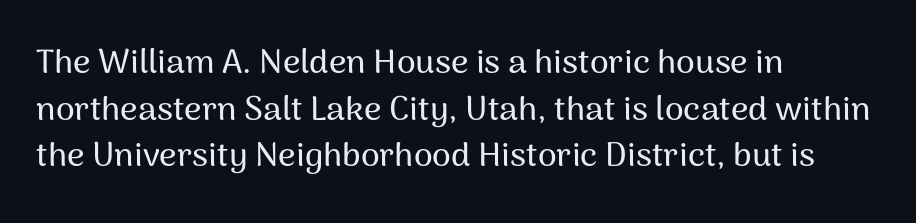
Ascenders rise straight up at ninety degrees. Tracking here is standard; glyphs follow each other at the usual distance. The space between consecutive lines is moderate. Casual observation: everything's shoved over to the left. Character widths vary here, with narrow letters taking less room than wide ones. Grotesque or geometric, the face here clearly has no serifs.
